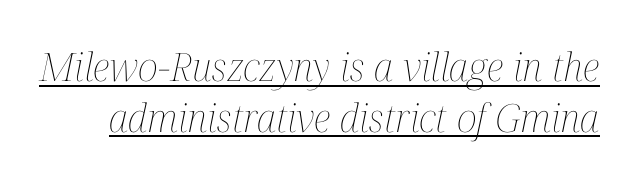
{"italic": "yes", "lean": "right", "slant_degrees": 12, "bold": "no", "weight": "thin", "width": "condensed", "stroke_contrast": "medium", "x_height": "medium", "monospaced": "no", "underline": "yes", "line_spacing": "normal", "line_spacing_ratio": 1.3, "letter_spacing": "normal", "letter_spacing_em": 0.0, "glyph_px": 39}
